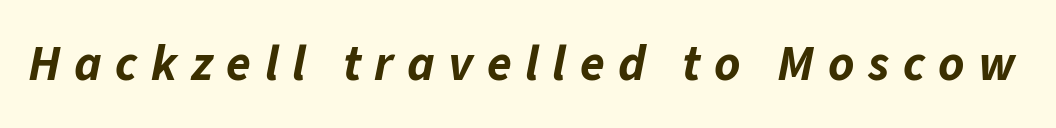
Tracking value appears strongly positive — letters spread wide. Heavy-handed strokes throughout: this text is bold. The lettering tilts uniformly, giving the passage an italic look. Anything drawn beneath the words? Only blank space. Varying glyph widths throughout — classic text-font behaviour.
